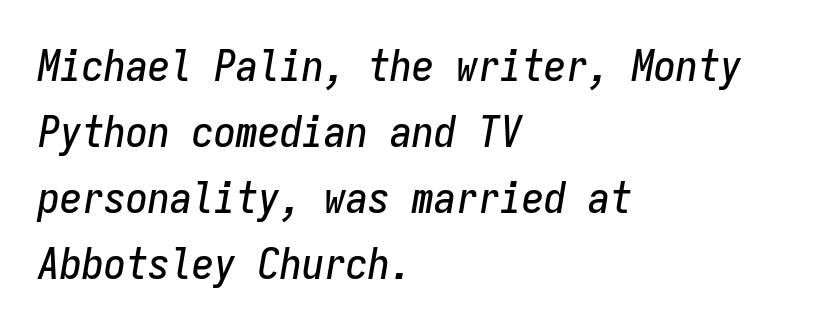
{"italic": "yes", "lean": "right", "slant_degrees": 9, "width": "condensed", "stroke_contrast": "low", "x_height": "medium", "monospaced": "yes", "underline": "no", "align": "left", "line_spacing": "normal", "line_spacing_ratio": 1.5, "letter_spacing": "normal", "letter_spacing_em": 0.0, "glyph_px": 44}
